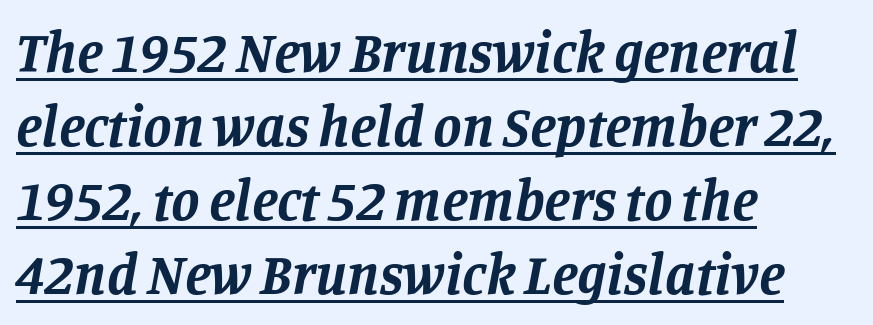
{"serif": "yes", "italic": "yes", "lean": "right", "slant_degrees": 11, "bold": "yes", "weight": "bold", "width": "normal", "stroke_contrast": "low", "x_height": "large", "monospaced": "no", "underline": "yes", "align": "left", "line_spacing": "normal", "line_spacing_ratio": 1.3, "letter_spacing": "normal", "letter_spacing_em": 0.0, "glyph_px": 57}
